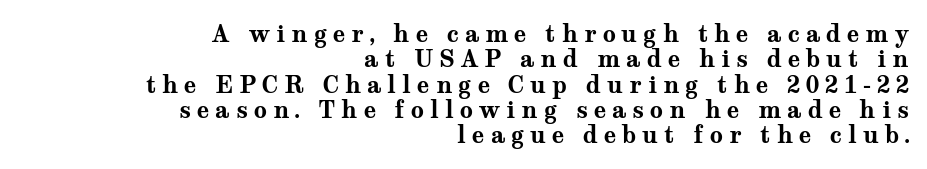
{"italic": "no", "bold": "yes", "underline": "no", "align": "right", "line_spacing": "tight", "line_spacing_ratio": 1.1, "letter_spacing": "wide", "letter_spacing_em": 0.26, "glyph_px": 23}
